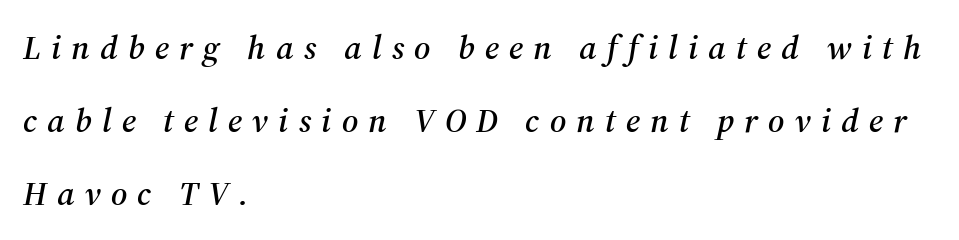
{"serif": "yes", "italic": "yes", "lean": "right", "slant_degrees": 12, "width": "normal", "stroke_contrast": "medium", "x_height": "medium", "monospaced": "no", "underline": "no", "align": "left", "line_spacing": "loose", "line_spacing_ratio": 2.14, "letter_spacing": "wide", "letter_spacing_em": 0.3, "glyph_px": 34}
